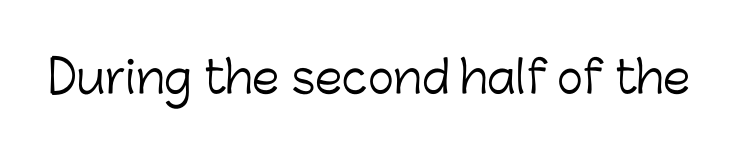
The image shows 44 px light sans-serif type, upright; set normal letter spacing, not underlined; low stroke contrast and a medium x-height.
